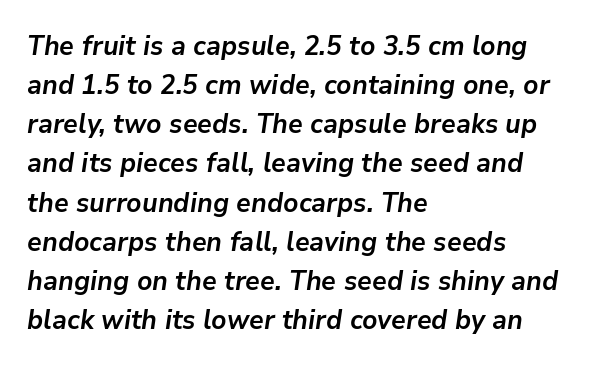
Q: Is the text bold? A: Yes.
Q: Is the text italic (slanted)? A: Yes, it leans right by about 9 degrees.
Q: Is the text underlined? A: No.
Q: How is the paragraph aligned? A: Left-aligned.
Q: Is the spacing between letters normal or unusually wide? A: Normal.
Q: Is the spacing between lines tight, normal or loose? A: Normal.
